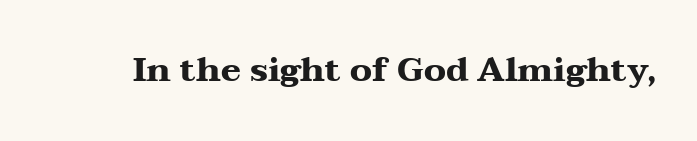
The image shows 34 px heavy, wide serif type, upright; set normal letter spacing, not underlined; medium stroke contrast and a medium x-height.
